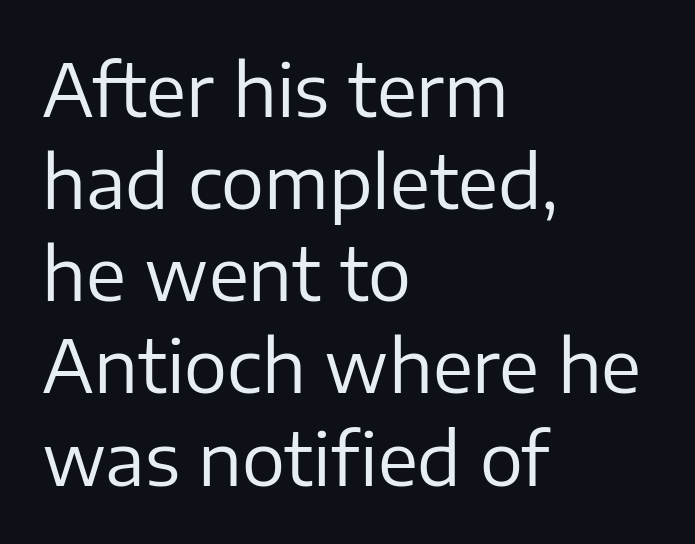
Q: Is the text bold? A: No.
Q: Is the text italic (slanted)? A: No, it is upright.
Q: Is the typeface a serif or a sans-serif typeface? A: Sans-serif.
Q: Is the text underlined? A: No.
Q: How is the paragraph aligned? A: Left-aligned.
Q: Is the spacing between letters normal or unusually wide? A: Normal.
Q: Is the spacing between lines tight, normal or loose? A: Normal.
Q: Width (condensed, normal, or wide)? A: Normal.
Q: Stroke contrast? A: Low.
Q: x-height? A: Medium.
Q: Monospaced? A: No.
